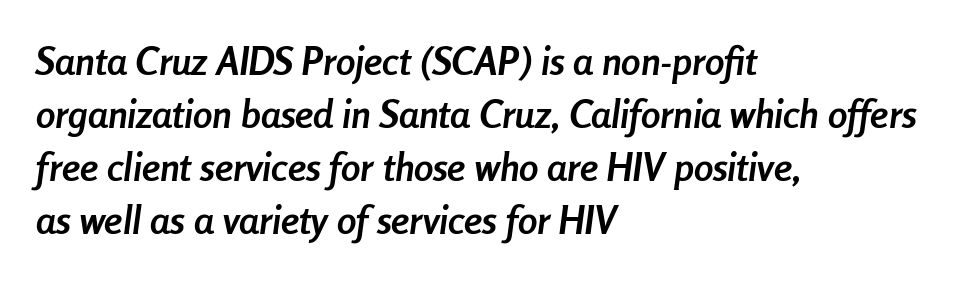
{"italic": "yes", "lean": "right", "slant_degrees": 8, "bold": "yes", "weight": "semibold", "width": "condensed", "stroke_contrast": "low", "x_height": "medium", "monospaced": "no", "underline": "no", "align": "left", "line_spacing": "normal", "line_spacing_ratio": 1.36, "letter_spacing": "normal", "letter_spacing_em": 0.0, "glyph_px": 39}
